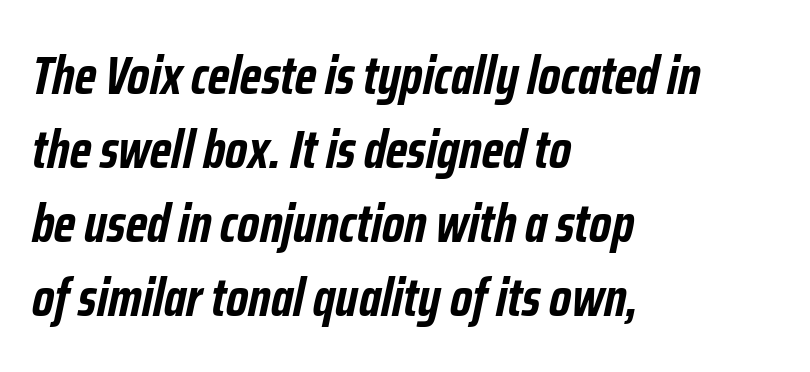
The image shows 54 px semibold, condensed type, italic (leaning right); set left-aligned, normal line spacing (1.37x), normal letter spacing, not underlined; low stroke contrast and a medium x-height.
